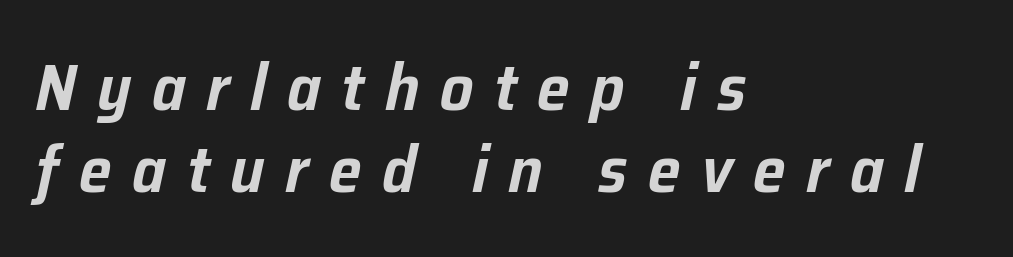
Q: Is the text italic (slanted)? A: Yes, it leans right by about 12 degrees.
Q: Is the text underlined? A: No.
Q: How is the paragraph aligned? A: Left-aligned.
Q: Is the spacing between letters normal or unusually wide? A: Unusually wide.
Q: Is the spacing between lines tight, normal or loose? A: Normal.
Q: Width (condensed, normal, or wide)? A: Normal.
Q: Stroke contrast? A: Low.
Q: x-height? A: Medium.
Q: Monospaced? A: No.
